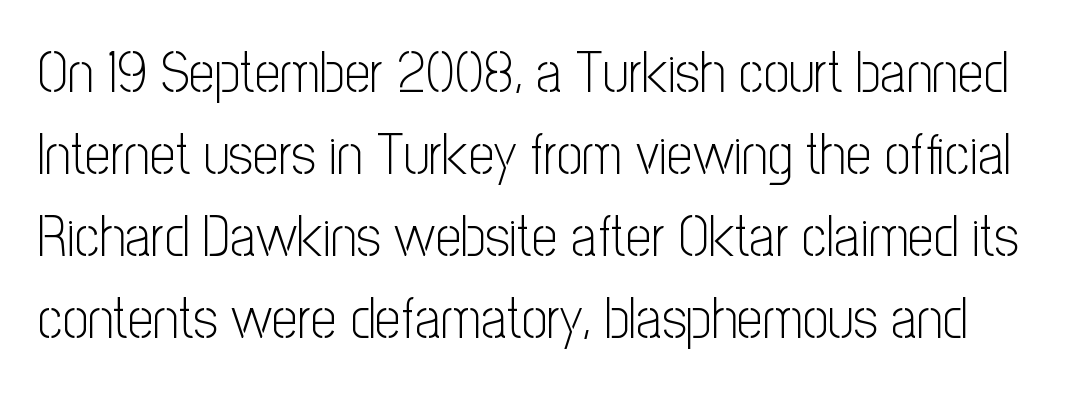
Q: Is the text bold? A: No.
Q: Is the text italic (slanted)? A: No, it is upright.
Q: Is the typeface a serif or a sans-serif typeface? A: Sans-serif.
Q: Is the text underlined? A: No.
Q: Is the spacing between letters normal or unusually wide? A: Normal.
Q: Is the spacing between lines tight, normal or loose? A: Normal.
Q: Width (condensed, normal, or wide)? A: Condensed.
Q: Stroke contrast? A: Low.
Q: x-height? A: Medium.
Q: Monospaced? A: No.
